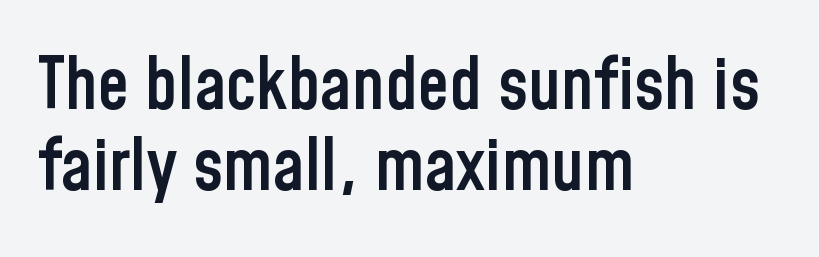
Does the lettering tilt? It doesn't — this is upright. This rendering leaves character spacing at its baseline value. Each line starts at the same left margin while the right side varies. Does the weight exceed regular? Yes, but only to semibold. The face used here is a sans, in the tradition of grotesques and geometrics. You could barely slide anything between these rows.
